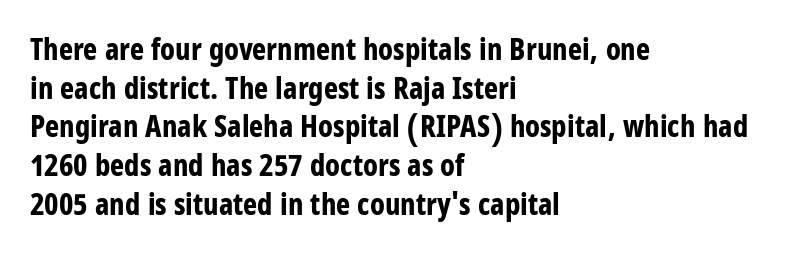
How heavy is the stroke? Heavy — this is a bold. Notice how the stems are strictly vertical — no italics here. Quick note: underline off. Line spacing here is normal.
